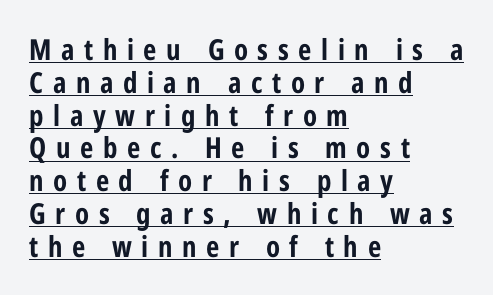
The image shows 29 px bold, condensed sans-serif type, upright; set left-aligned, tight line spacing (1.13x), unusually wide letter spacing (+0.33 em), underlined; low stroke contrast and a medium x-height.
